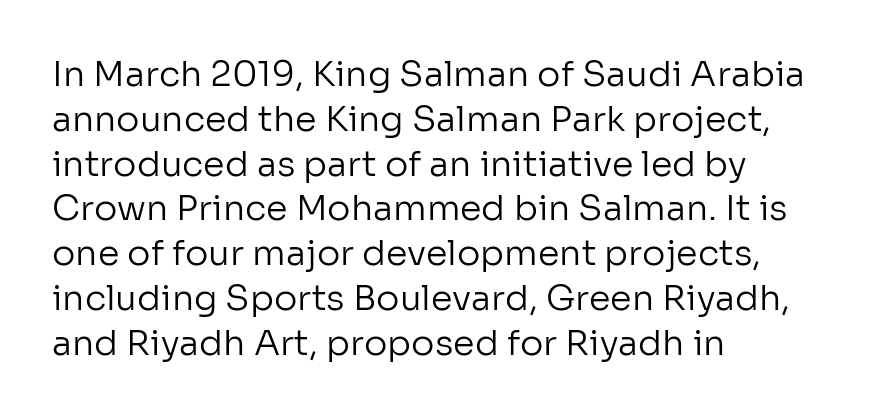
The image shows 35 px regular-weight sans-serif type, upright; set left-aligned, normal line spacing (1.28x), normal letter spacing, not underlined; low stroke contrast and a medium x-height.
